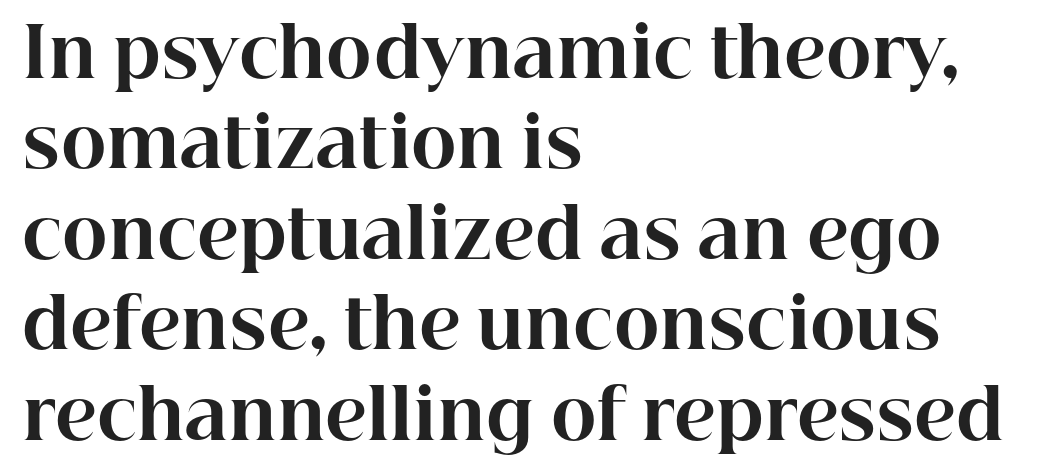
{"serif": "yes", "italic": "no", "bold": "yes", "weight": "bold", "width": "normal", "stroke_contrast": "high", "x_height": "medium", "monospaced": "no", "underline": "no", "align": "left", "line_spacing": "normal", "line_spacing_ratio": 1.31, "letter_spacing": "normal", "letter_spacing_em": 0.0, "glyph_px": 69}
